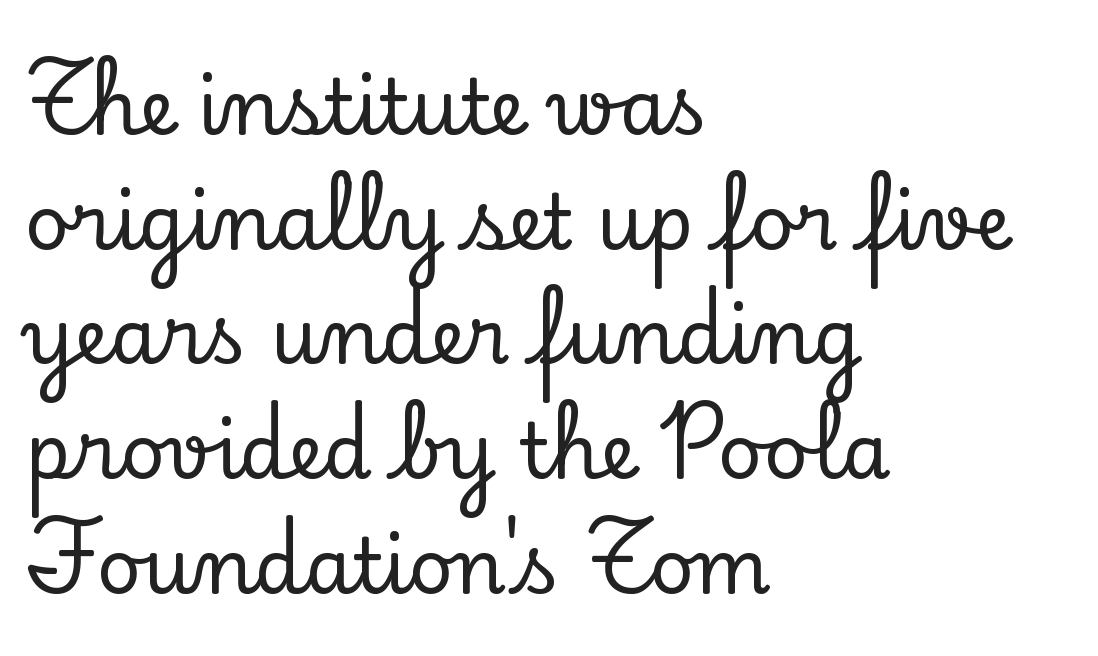
Q: Is the text italic (slanted)? A: No, it is upright.
Q: Is the typeface a serif or a sans-serif typeface? A: Serif.
Q: Is the text underlined? A: No.
Q: How is the paragraph aligned? A: Left-aligned.
Q: Is the spacing between letters normal or unusually wide? A: Normal.
Q: Is the spacing between lines tight, normal or loose? A: Normal.
Q: Width (condensed, normal, or wide)? A: Normal.
Q: Stroke contrast? A: Low.
Q: x-height? A: Small.
Q: Monospaced? A: No.
